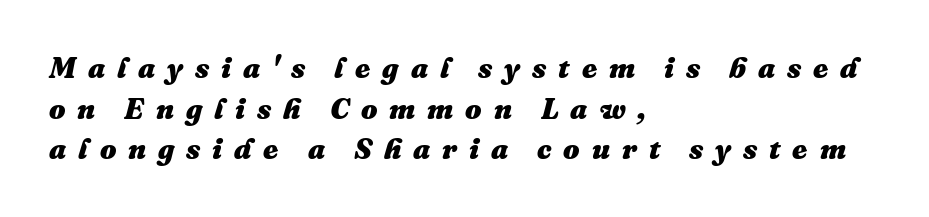
Q: Is the text bold? A: Yes.
Q: Is the text italic (slanted)? A: Yes, it leans right by about 16 degrees.
Q: Is the text underlined? A: No.
Q: How is the paragraph aligned? A: Left-aligned.
Q: Is the spacing between letters normal or unusually wide? A: Unusually wide.
Q: Is the spacing between lines tight, normal or loose? A: Normal.
Q: Width (condensed, normal, or wide)? A: Normal.
Q: Stroke contrast? A: Medium.
Q: x-height? A: Medium.
Q: Monospaced? A: No.
